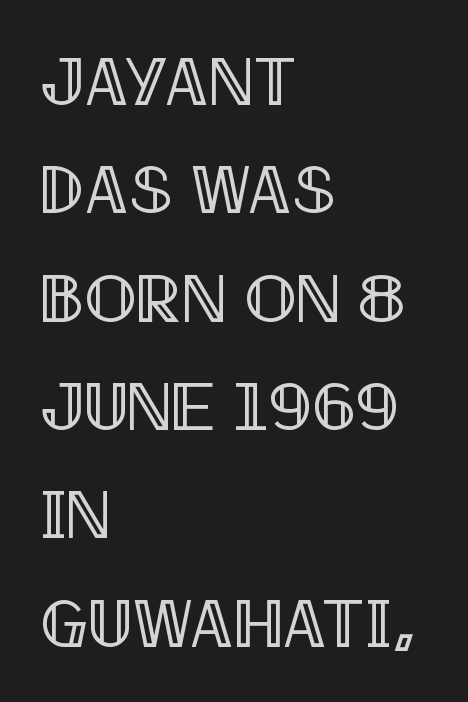
Unmarked baselines from the first word to the last. Honestly, the letter spacing is just normal — you wouldn't notice it. The type sits square on the baseline with zero lean. Every row of glyphs begins at an identical x-position on the left. You could not count columns in this text — the font is proportionally spaced. A normal amount of white space separates one row of letters from the next.
